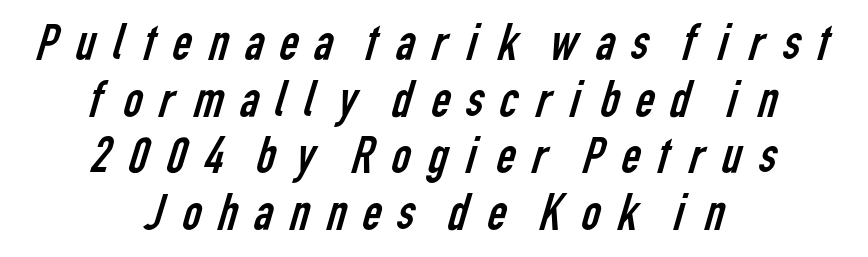
Q: Is the text bold? A: No.
Q: Is the typeface a serif or a sans-serif typeface? A: Sans-serif.
Q: Is the text underlined? A: No.
Q: How is the paragraph aligned? A: Centered.
Q: Is the spacing between letters normal or unusually wide? A: Unusually wide.
Q: Is the spacing between lines tight, normal or loose? A: Tight.
Q: Width (condensed, normal, or wide)? A: Condensed.
Q: Stroke contrast? A: Low.
Q: x-height? A: Medium.
Q: Monospaced? A: No.
